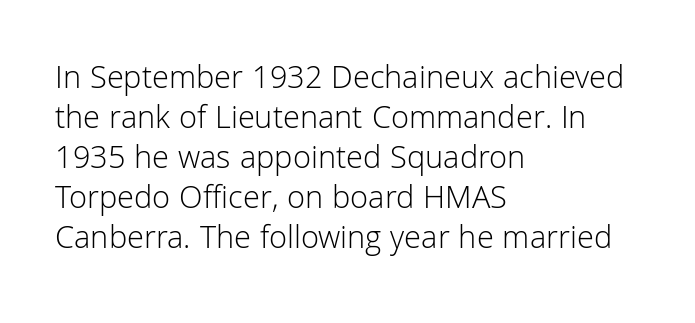
Q: Is the text bold? A: No.
Q: Is the text italic (slanted)? A: No, it is upright.
Q: Is the typeface a serif or a sans-serif typeface? A: Sans-serif.
Q: Is the text underlined? A: No.
Q: How is the paragraph aligned? A: Left-aligned.
Q: Is the spacing between letters normal or unusually wide? A: Normal.
Q: Width (condensed, normal, or wide)? A: Normal.
Q: Stroke contrast? A: Low.
Q: x-height? A: Medium.
Q: Monospaced? A: No.
